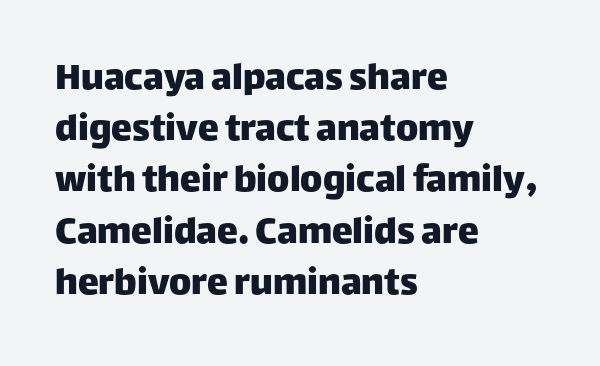
Line starts are locked; line ends wander. Ordinary non-slanted type is in use. The letters carry no serifs — their stems end cleanly without finishing strokes. No extra tracking has been applied to these lines. Spacing verdict: proportional, widths tailored to each character. Letters rest on an invisible, unmarked baseline.
